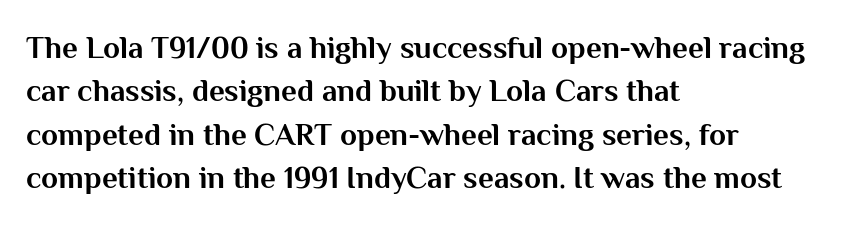
Character widths vary here, with narrow letters taking less room than wide ones. The sample has been set heavy, in full bold. Is this a sans? Yes — the strokes have no serifs. Where is the straight margin? On the left. The vertical gap from one line to the next is medium. There is no visible air inserted between adjacent glyphs.
